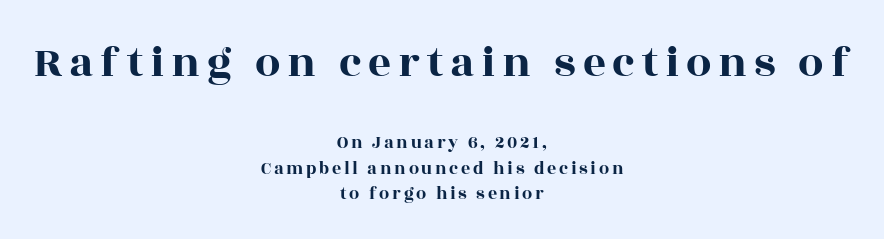
{"serif": "yes", "italic": "no", "width": "wide", "x_height": "large", "monospaced": "no", "underline": "no", "align": "center", "line_spacing": "normal", "line_spacing_ratio": 1.41, "larger_block": "first", "size_ratio": 2.5, "glyph_px": 45}
